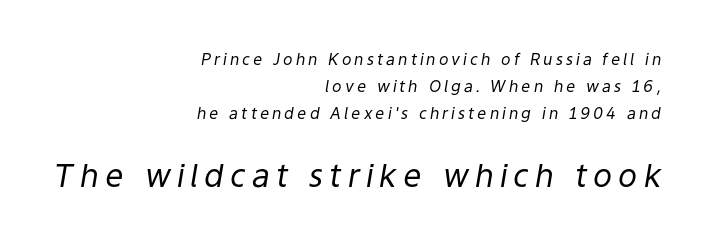
Reading top to bottom, the characters get bigger at the block break. The paragraph has a hard right edge and a soft left edge. Is this a fixed-width face? No — the glyphs have proportional, varying widths. Stem width sits at or under what a default text font uses. Nobody drew a line under any word here. Summary of vertical rhythm: regular, with standard interline spacing.
